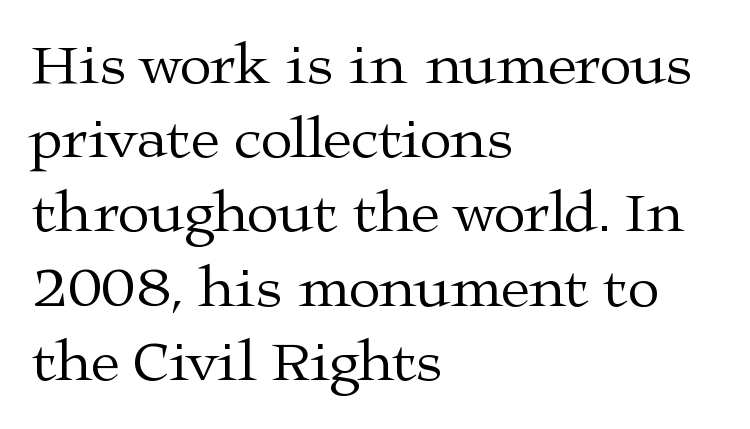
The image shows 58 px regular-weight, wide serif type, upright; set left-aligned, normal line spacing (1.28x), normal letter spacing, not underlined; medium stroke contrast and a medium x-height.
